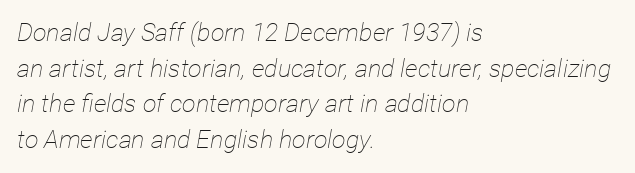
The image shows 25 px text type, italic (leaning right); set left-aligned, normal line spacing (1.43x), normal letter spacing, not underlined.
